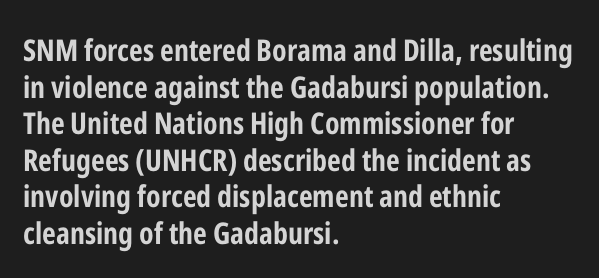
{"serif": "no", "italic": "no", "bold": "yes", "weight": "bold", "width": "condensed", "stroke_contrast": "low", "x_height": "medium", "monospaced": "no", "underline": "no", "align": "left", "line_spacing_ratio": 1.22, "letter_spacing": "normal", "letter_spacing_em": 0.0, "glyph_px": 30}
